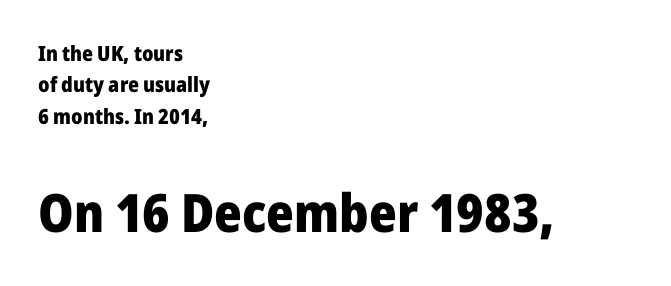
The image shows 53 px heavy sans-serif type, upright; set left-aligned, normal line spacing (1.5x), normal letter spacing, not underlined; the second (bottom) block is 2.52x larger; low stroke contrast and a medium x-height.
